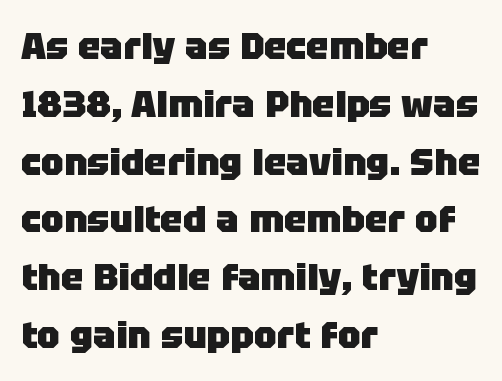
The image shows 38 px heavy sans-serif type, upright; set left-aligned, normal line spacing (1.52x), normal letter spacing, not underlined; low stroke contrast and a large x-height.
